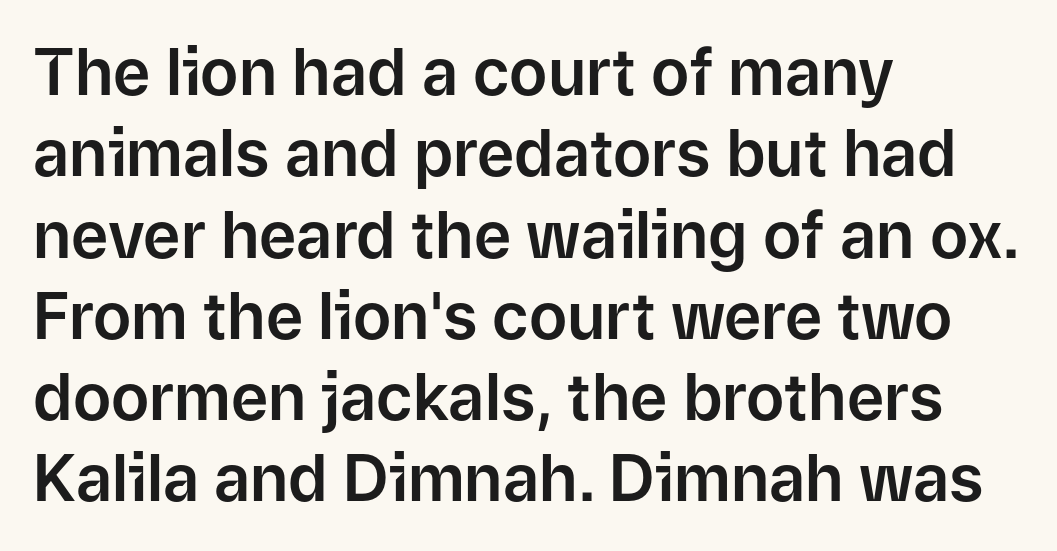
{"serif": "no", "italic": "no", "width": "normal", "stroke_contrast": "low", "x_height": "medium", "monospaced": "no", "underline": "no", "align": "left", "line_spacing": "normal", "line_spacing_ratio": 1.27, "letter_spacing": "normal", "letter_spacing_em": 0.0, "glyph_px": 64}
